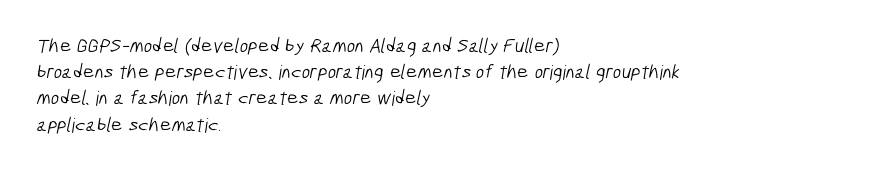
Q: Is the text bold? A: No.
Q: Is the text underlined? A: No.
Q: How is the paragraph aligned? A: Left-aligned.
Q: Is the spacing between letters normal or unusually wide? A: Normal.
Q: Is the spacing between lines tight, normal or loose? A: Normal.
